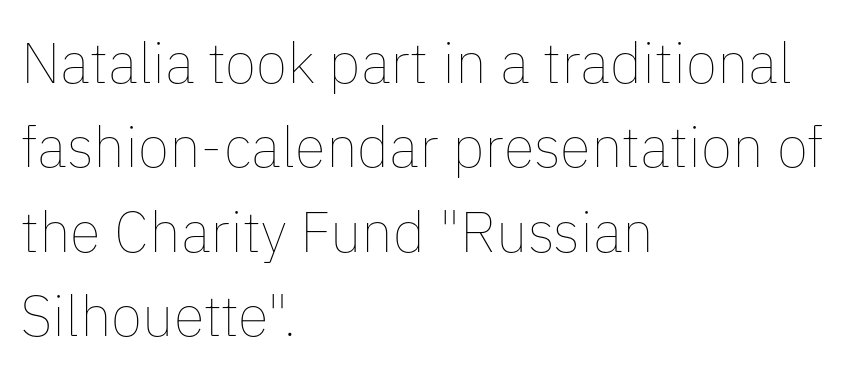
{"italic": "no", "bold": "no", "weight": "thin", "width": "normal", "stroke_contrast": "low", "x_height": "medium", "monospaced": "no", "underline": "no", "align": "left", "line_spacing": "normal", "line_spacing_ratio": 1.48, "letter_spacing": "normal", "letter_spacing_em": 0.0, "glyph_px": 57}
